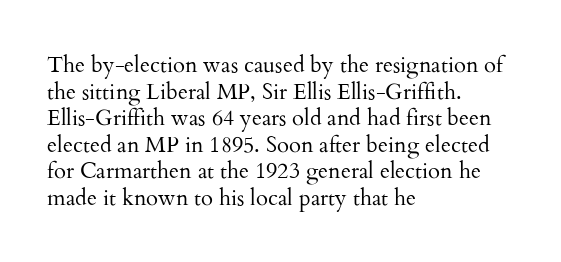
The face used here is rendered with its standard letterfit. The rag falls on the right side of this text block. The typeface has the unassuming heft of standard copy or less. Italic: no, the glyphs are upright roman.
